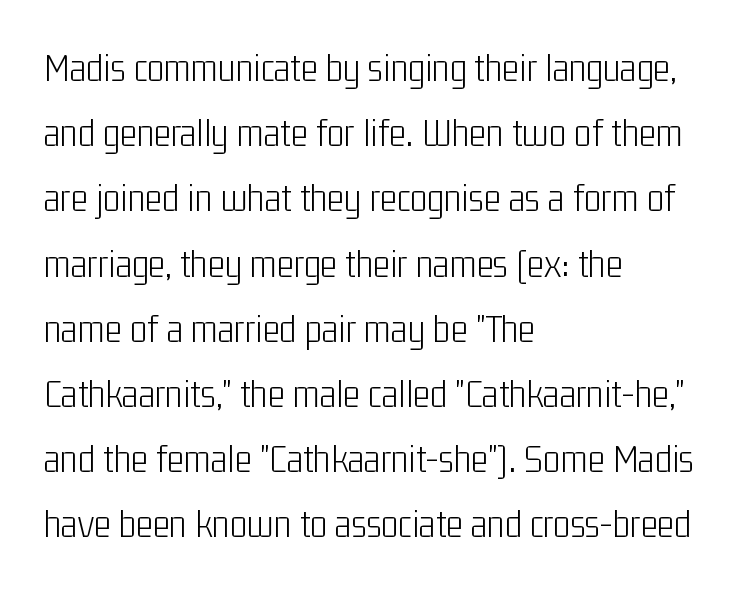
{"serif": "no", "italic": "no", "bold": "no", "weight": "light", "width": "condensed", "stroke_contrast": "low", "x_height": "medium", "monospaced": "no", "underline": "no", "align": "left", "line_spacing": "normal", "line_spacing_ratio": 1.59, "letter_spacing": "normal", "letter_spacing_em": 0.0, "glyph_px": 41}
